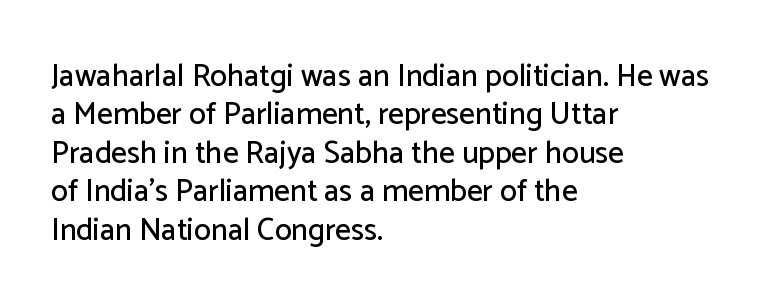
Each letter keeps its own natural width here, so spacing adapts to shape. The setting favours the left margin, as ordinary paragraphs usually do. The type is set solid horizontally, with unmodified tracking. Does the type have serifs? No, each stem ends abruptly.
